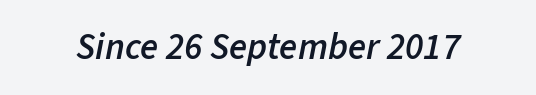
Looking at the ascenders, they clearly lean. A bit beefed up — I'd call it semibold rather than bold. The gap between lines stays unmarked. Spacing between characters is what you'd get straight out of the box. Here the designer chose a conventional face with non-uniform glyph widths.
